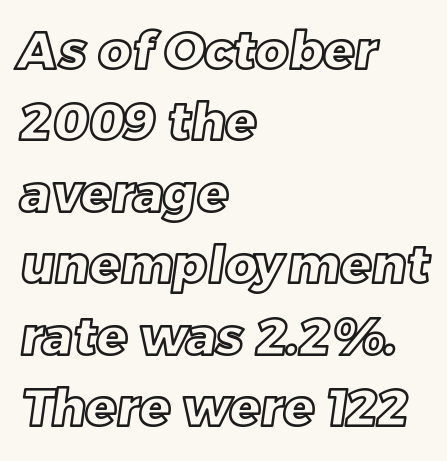
The image shows 51 px text type; set left-aligned, normal line spacing (1.4x), normal letter spacing, not underlined; a large x-height.
